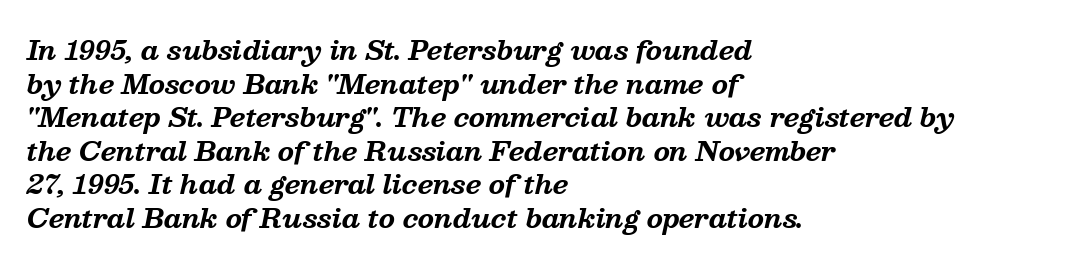
Each word holds together tightly as a unit, with standard inter-letter gaps. The glyphs look as if they've been sheared to an angle. Summary of weight: heavy, a full bold. Reading down the block, your eye returns to a fixed left position each line. The area under the type is left untouched.
